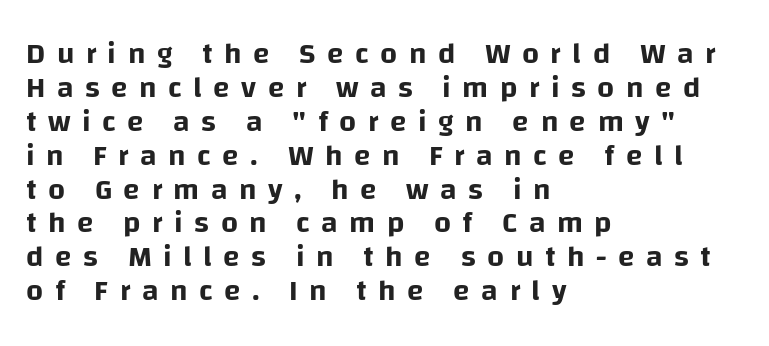
Q: Is the text italic (slanted)? A: No, it is upright.
Q: Is the typeface a serif or a sans-serif typeface? A: Sans-serif.
Q: Is the text underlined? A: No.
Q: How is the paragraph aligned? A: Left-aligned.
Q: Is the spacing between letters normal or unusually wide? A: Unusually wide.
Q: Is the spacing between lines tight, normal or loose? A: Tight.
Q: Width (condensed, normal, or wide)? A: Normal.
Q: Stroke contrast? A: Low.
Q: x-height? A: Large.
Q: Monospaced? A: No.
